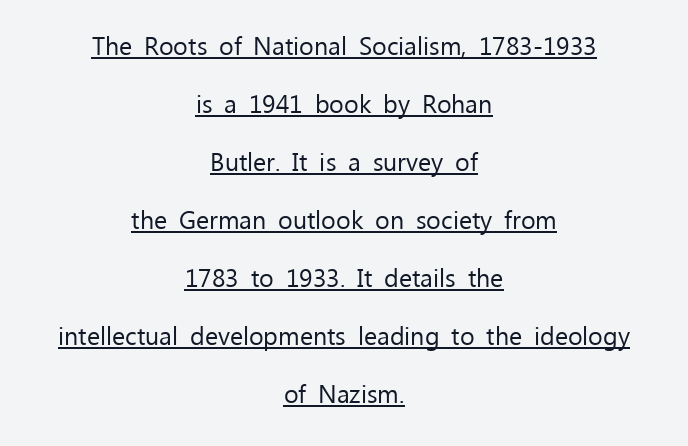
{"italic": "no", "bold": "no", "underline": "yes", "align": "center", "line_spacing": "loose", "line_spacing_ratio": 2.32, "letter_spacing": "normal", "letter_spacing_em": 0.0, "glyph_px": 25}
